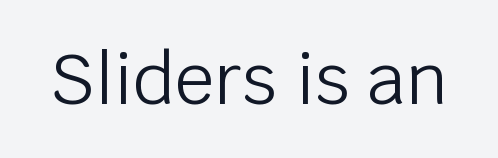
Classification — sans serif. Proportional: the letters do not fall into vertical columns. Only glyphs here, with clear space below each row. Nothing unusual about the tracking: characters are spaced as the font intends.
